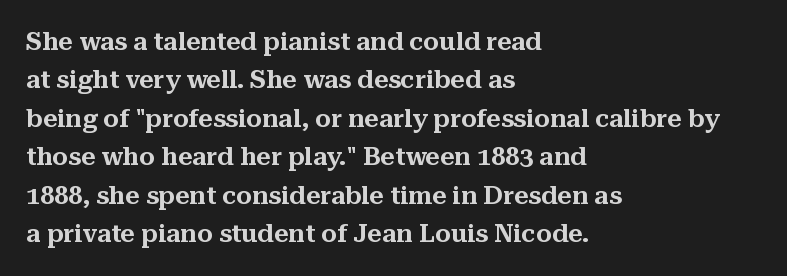
These lines stack with their left ends in a neat column. This is the regular roman posture of the typeface. Leading matches the norm, producing a regular column. No extra tracking has been applied to these lines. Type without underlining.
